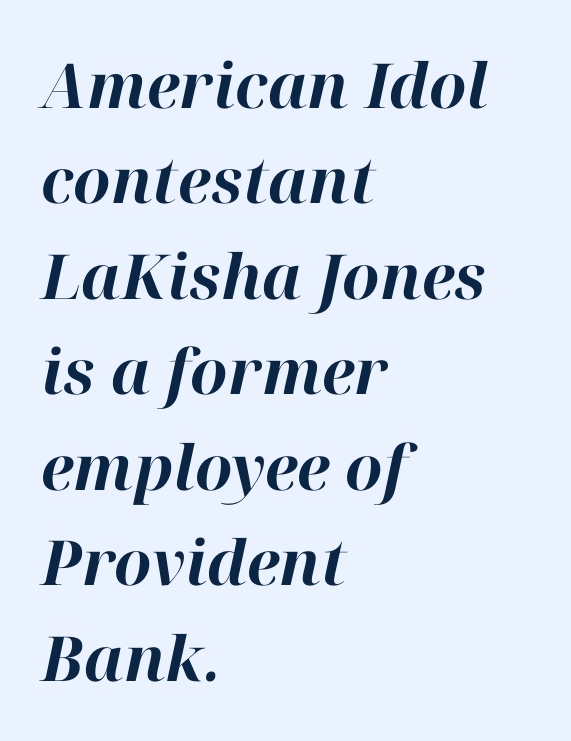
Spacing verdict: proportional, widths tailored to each character. Where is the straight margin? On the left. The passage shown has conventional tracking throughout. Words float on clear page, feet unadorned.
